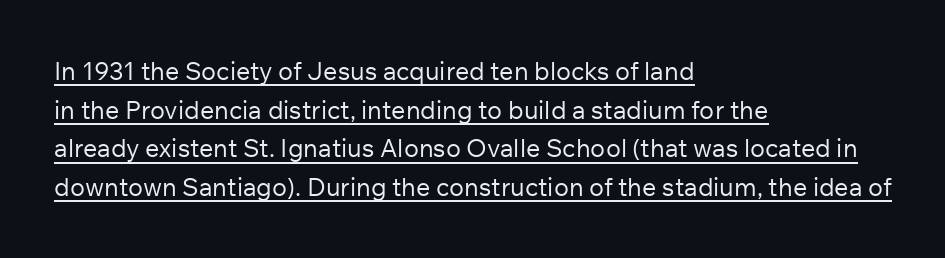
Q: Is the text bold? A: No.
Q: Is the text italic (slanted)? A: No, it is upright.
Q: Is the text underlined? A: Yes.
Q: How is the paragraph aligned? A: Left-aligned.
Q: Is the spacing between letters normal or unusually wide? A: Normal.
Q: Is the spacing between lines tight, normal or loose? A: Normal.
